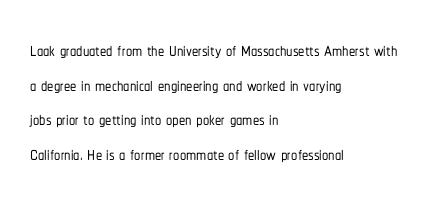
{"italic": "no", "underline": "no", "align": "left", "line_spacing": "normal", "line_spacing_ratio": 1.39, "letter_spacing": "normal", "letter_spacing_em": 0.0, "glyph_px": 25}
